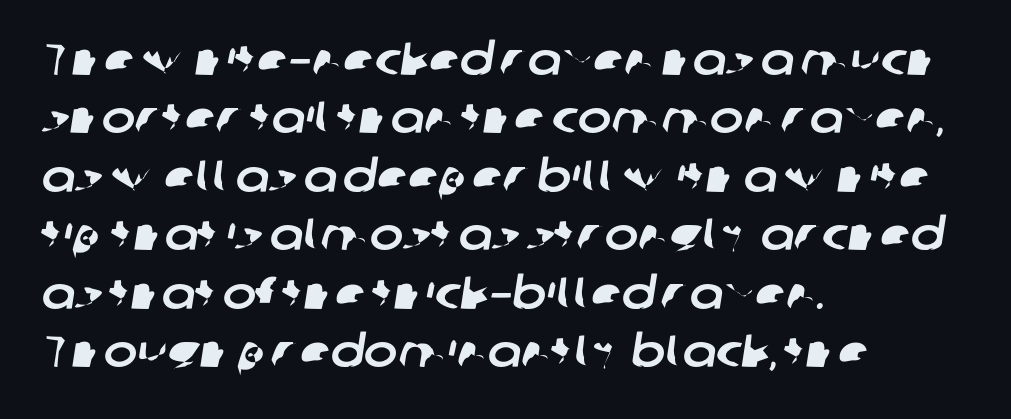
{"serif": "no", "width": "normal", "stroke_contrast": "low", "x_height": "medium", "monospaced": "no", "underline": "no", "align": "left", "line_spacing": "normal", "line_spacing_ratio": 1.3, "letter_spacing": "normal", "letter_spacing_em": 0.0, "glyph_px": 45}
